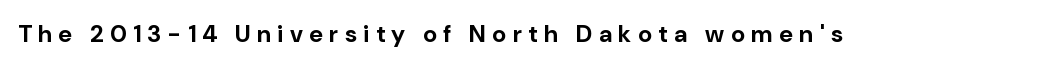
{"italic": "no", "bold": "yes", "underline": "no", "letter_spacing": "wide", "letter_spacing_em": 0.27, "glyph_px": 24}
